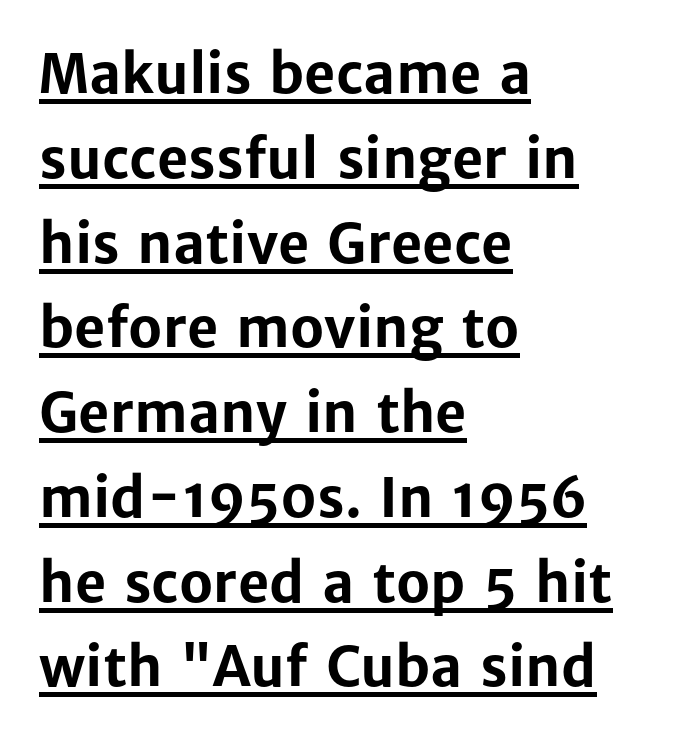
Q: Is the text bold? A: Yes.
Q: Is the text italic (slanted)? A: No, it is upright.
Q: Is the typeface a serif or a sans-serif typeface? A: Sans-serif.
Q: Is the text underlined? A: Yes.
Q: How is the paragraph aligned? A: Left-aligned.
Q: Is the spacing between letters normal or unusually wide? A: Normal.
Q: Is the spacing between lines tight, normal or loose? A: Normal.
Q: Width (condensed, normal, or wide)? A: Normal.
Q: Stroke contrast? A: Low.
Q: x-height? A: Medium.
Q: Monospaced? A: No.
